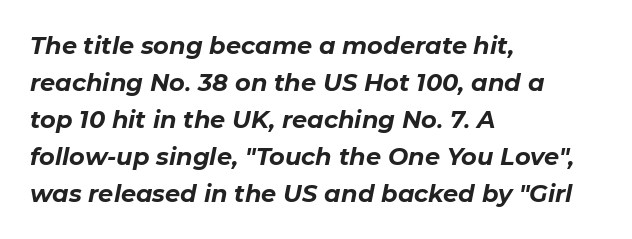
This is heavy type, rendered in bold. The block of text has a typical density, with ordinary space between rows. Style check: oblique. Words appear dense and cohesive because spacing is normal. These lines are set flush left with a ragged right edge. The string is rendered with underlining switched off.
